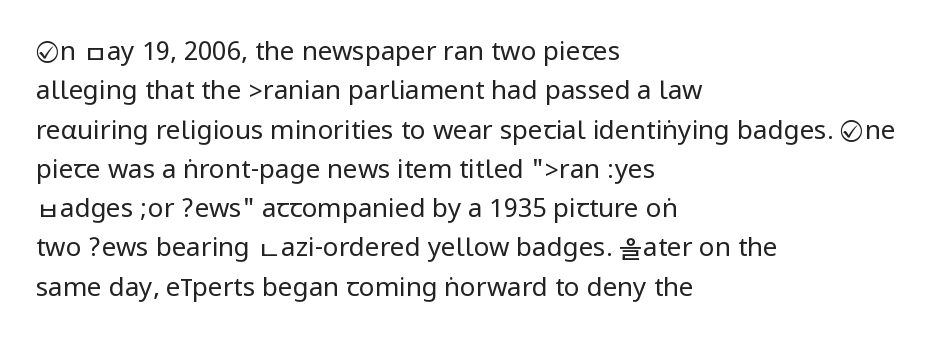
The image shows 26 px text type, upright; set left-aligned, normal line spacing (1.51x), normal letter spacing, not underlined.
